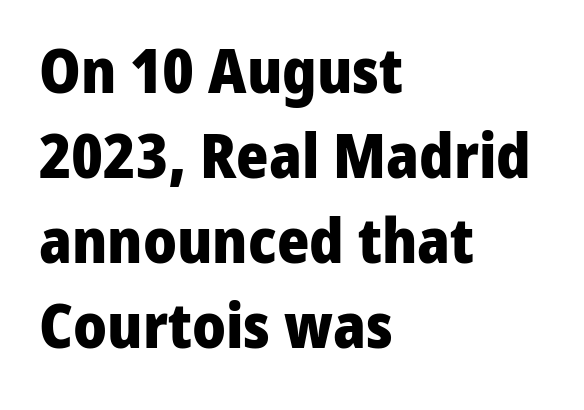
The characters look thick and weighty, a clear bold. The lines are quadded left. Vertical spacing — default. Quick note: not italic, upright.
